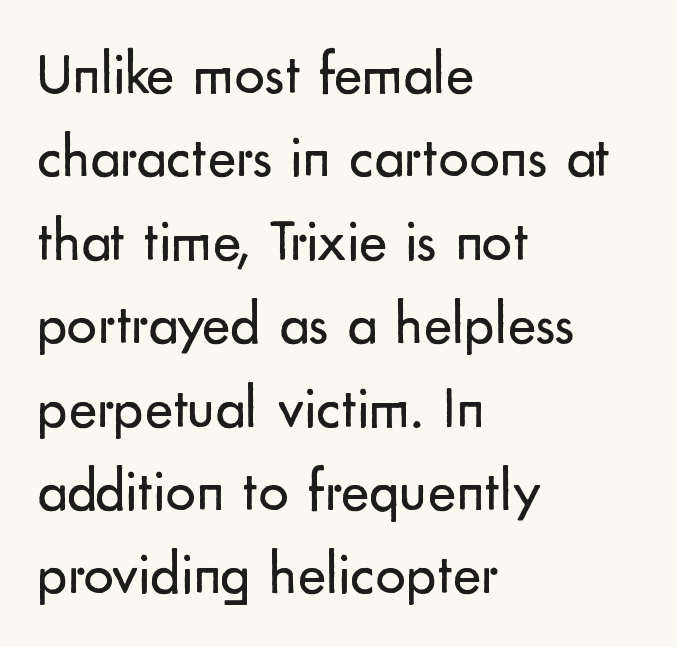
Q: Is the text bold? A: No.
Q: Is the text italic (slanted)? A: No, it is upright.
Q: Is the typeface a serif or a sans-serif typeface? A: Sans-serif.
Q: Is the text underlined? A: No.
Q: How is the paragraph aligned? A: Left-aligned.
Q: Is the spacing between letters normal or unusually wide? A: Normal.
Q: Is the spacing between lines tight, normal or loose? A: Normal.
Q: Width (condensed, normal, or wide)? A: Normal.
Q: Stroke contrast? A: Low.
Q: x-height? A: Small.
Q: Monospaced? A: No.
